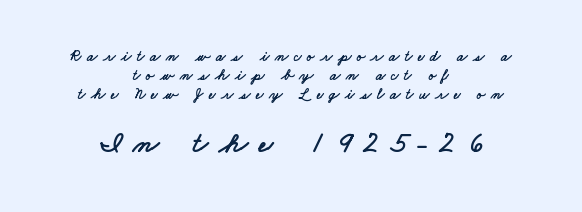
Q: Is the typeface a serif or a sans-serif typeface? A: Sans-serif.
Q: Is the text underlined? A: No.
Q: How is the paragraph aligned? A: Centered.
Q: Is the spacing between letters normal or unusually wide? A: Unusually wide.
Q: Is the spacing between lines tight, normal or loose? A: Normal.
Q: Which block of text is set in a larger size, the first (top) or the second (bottom)? A: The second (bottom) one.
Q: Width (condensed, normal, or wide)? A: Wide.
Q: Stroke contrast? A: Low.
Q: x-height? A: Small.
Q: Monospaced? A: No.
